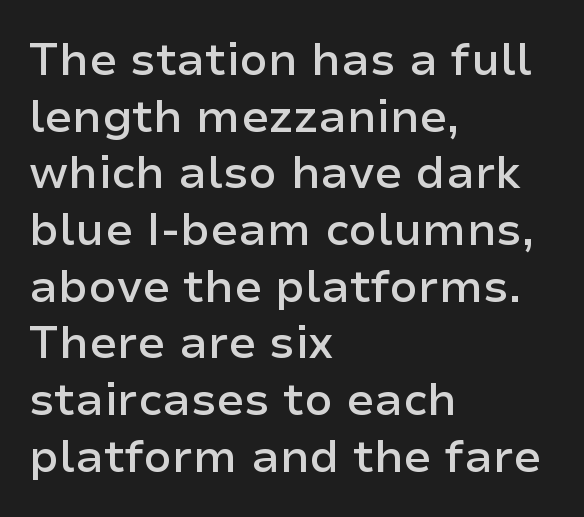
Q: Is the text bold? A: Semi-bold.
Q: Is the text italic (slanted)? A: No, it is upright.
Q: Is the typeface a serif or a sans-serif typeface? A: Sans-serif.
Q: Is the text underlined? A: No.
Q: How is the paragraph aligned? A: Left-aligned.
Q: Is the spacing between letters normal or unusually wide? A: Normal.
Q: Is the spacing between lines tight, normal or loose? A: Normal.
Q: Width (condensed, normal, or wide)? A: Normal.
Q: Stroke contrast? A: Low.
Q: x-height? A: Medium.
Q: Monospaced? A: No.
